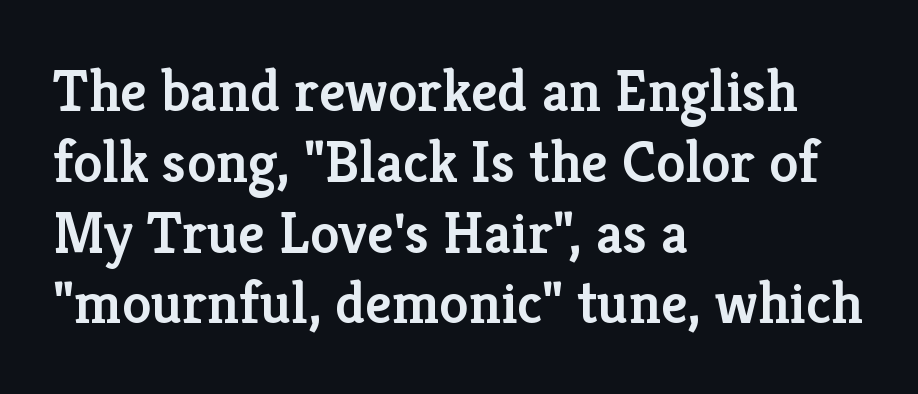
Q: Is the text bold? A: Semi-bold.
Q: Is the text italic (slanted)? A: No, it is upright.
Q: Is the typeface a serif or a sans-serif typeface? A: Serif.
Q: Is the text underlined? A: No.
Q: How is the paragraph aligned? A: Left-aligned.
Q: Is the spacing between letters normal or unusually wide? A: Normal.
Q: Width (condensed, normal, or wide)? A: Normal.
Q: Stroke contrast? A: Low.
Q: x-height? A: Medium.
Q: Monospaced? A: No.
